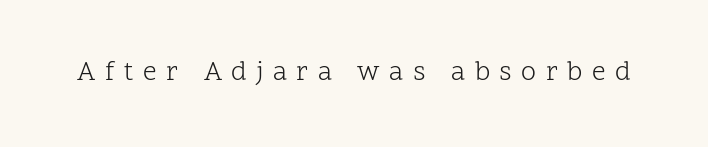
{"italic": "no", "bold": "no", "underline": "no", "letter_spacing": "wide", "letter_spacing_em": 0.35, "glyph_px": 27}
